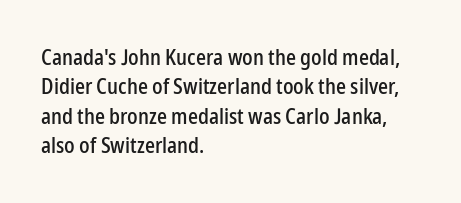
The image shows 22 px text type, upright; set left-aligned, normal line spacing (1.33x), normal letter spacing, not underlined.
